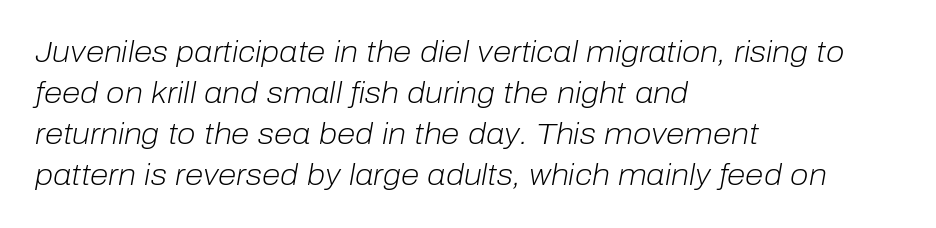
Does the copy run flush right? No — it runs flush left. The vertical gap from one line to the next is medium. Spacing verdict: proportional, widths tailored to each character. Ink coverage per letter is moderate at most. A typesetter would call this zero additional tracking. Italic: yes, the glyphs are oblique.
